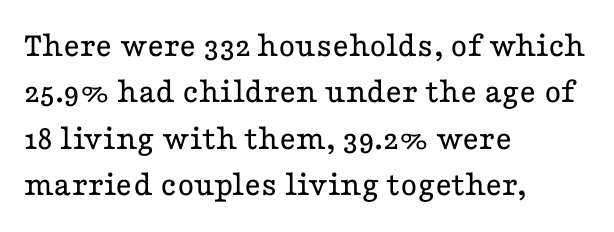
Q: Is the text bold? A: No.
Q: Is the text italic (slanted)? A: No, it is upright.
Q: Is the typeface a serif or a sans-serif typeface? A: Serif.
Q: Is the text underlined? A: No.
Q: How is the paragraph aligned? A: Left-aligned.
Q: Is the spacing between letters normal or unusually wide? A: Normal.
Q: Is the spacing between lines tight, normal or loose? A: Normal.
Q: Width (condensed, normal, or wide)? A: Wide.
Q: Stroke contrast? A: Low.
Q: x-height? A: Medium.
Q: Monospaced? A: No.
